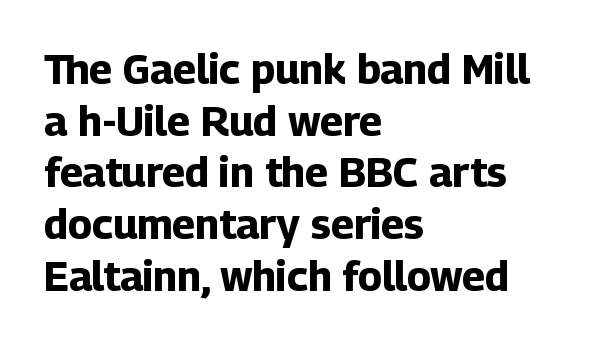
Q: Is the text bold? A: Yes.
Q: Is the text italic (slanted)? A: No, it is upright.
Q: Is the typeface a serif or a sans-serif typeface? A: Sans-serif.
Q: Is the text underlined? A: No.
Q: How is the paragraph aligned? A: Left-aligned.
Q: Is the spacing between letters normal or unusually wide? A: Normal.
Q: Is the spacing between lines tight, normal or loose? A: Normal.
Q: Width (condensed, normal, or wide)? A: Normal.
Q: Stroke contrast? A: Low.
Q: x-height? A: Medium.
Q: Monospaced? A: No.
